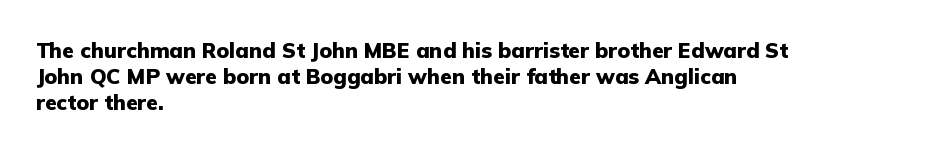
Q: Is the text bold? A: Yes.
Q: Is the text italic (slanted)? A: No, it is upright.
Q: Is the text underlined? A: No.
Q: How is the paragraph aligned? A: Left-aligned.
Q: Is the spacing between letters normal or unusually wide? A: Normal.
